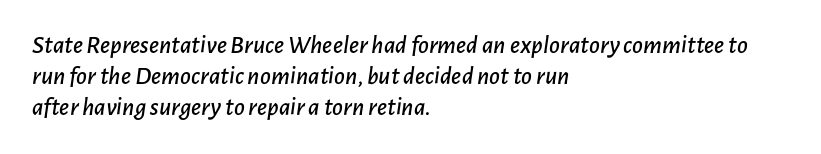
Does the lettering tilt? It does — this is italic. The letters sit at their default tracking, neither squeezed nor spread. The area under the type is left untouched. The compositor pushed each line to the left boundary.
